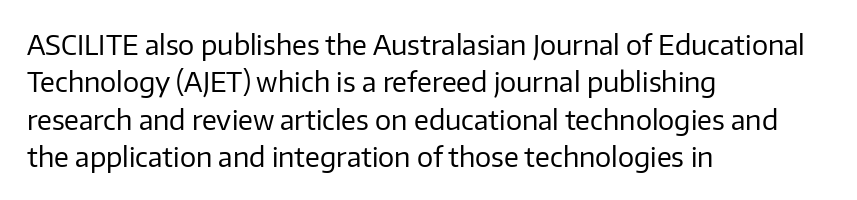
The image shows 27 px text type, upright; set left-aligned, normal line spacing (1.38x), normal letter spacing, not underlined.
